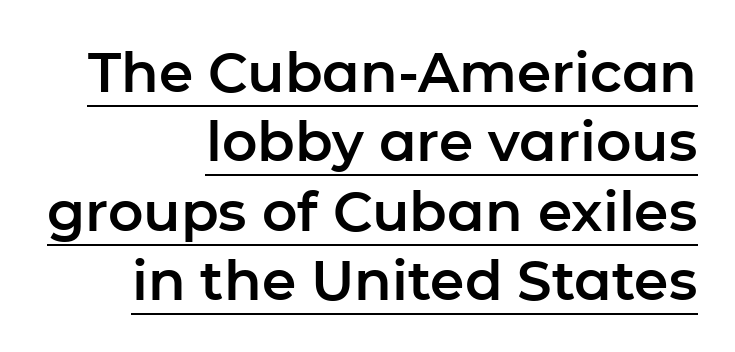
You can tell from the bare stems that sans-serif type was used. The passage shown has conventional tracking throughout. In terms of posture, this sample is upright. The paragraph shown leans on its right margin.
